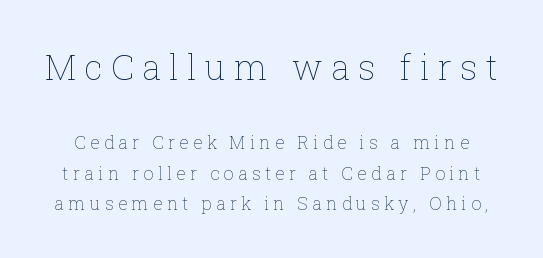
{"italic": "no", "bold": "no", "weight": "thin", "width": "normal", "stroke_contrast": "low", "x_height": "medium", "monospaced": "no", "underline": "no", "line_spacing": "normal", "line_spacing_ratio": 1.69, "letter_spacing": "wide", "letter_spacing_em": 0.23, "larger_block": "first", "size_ratio": 1.94, "glyph_px": 35}
